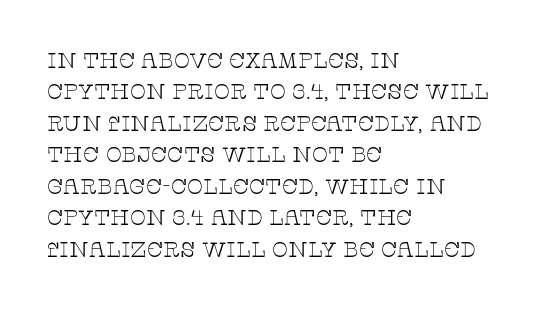
Q: Is the text bold? A: No.
Q: Is the text italic (slanted)? A: No, it is upright.
Q: Is the text underlined? A: No.
Q: How is the paragraph aligned? A: Left-aligned.
Q: Is the spacing between letters normal or unusually wide? A: Normal.
Q: Is the spacing between lines tight, normal or loose? A: Normal.
